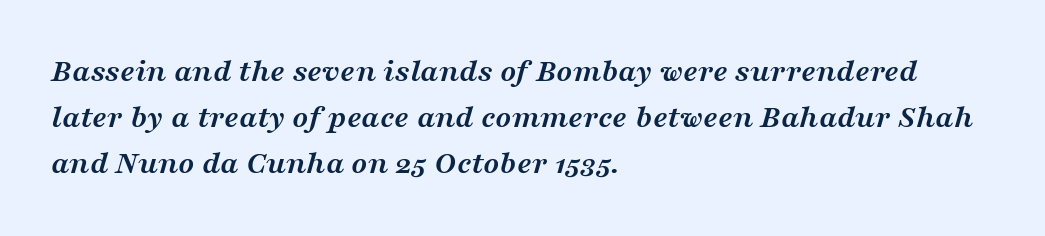
Q: Is the text bold? A: Yes.
Q: Is the text italic (slanted)? A: Yes, it leans right by about 16 degrees.
Q: Is the typeface a serif or a sans-serif typeface? A: Serif.
Q: Is the text underlined? A: No.
Q: How is the paragraph aligned? A: Left-aligned.
Q: Is the spacing between letters normal or unusually wide? A: Normal.
Q: Is the spacing between lines tight, normal or loose? A: Normal.
Q: Width (condensed, normal, or wide)? A: Wide.
Q: Stroke contrast? A: Medium.
Q: x-height? A: Medium.
Q: Monospaced? A: No.
